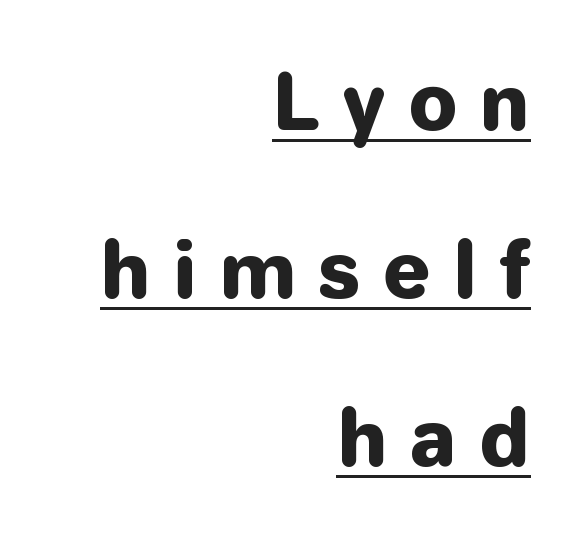
The image shows 76 px heavy sans-serif type, upright; set right-aligned, loose line spacing (2.21x), unusually wide letter spacing (+0.29 em), underlined; low stroke contrast and a medium x-height.
